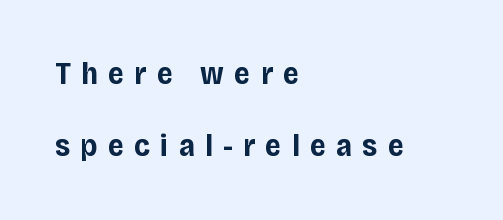
{"serif": "no", "italic": "no", "bold": "yes", "weight": "bold", "width": "normal", "stroke_contrast": "low", "x_height": "large", "monospaced": "no", "underline": "no", "align": "left", "line_spacing": "loose", "line_spacing_ratio": 2.32, "letter_spacing": "wide", "letter_spacing_em": 0.34, "glyph_px": 31}
